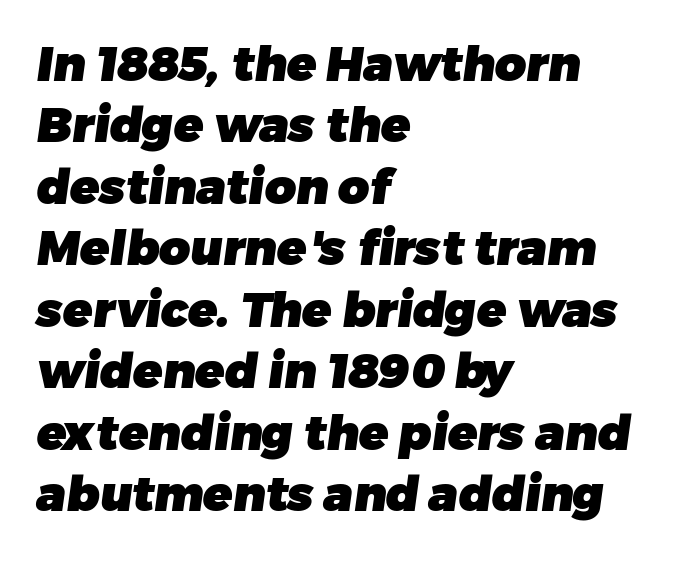
The image shows 48 px heavy sans-serif type; set left-aligned, normal line spacing (1.28x), normal letter spacing, not underlined; low stroke contrast and a medium x-height.
